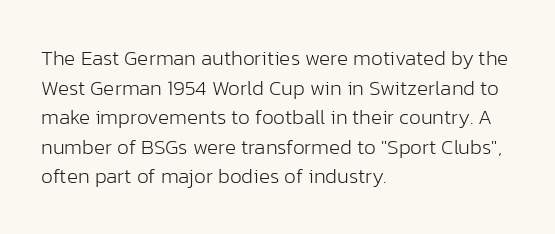
Quick note: underline off. Do the letters lean? They stand straight. The text block is weighted toward the left margin, trailing off unevenly rightward. This rendering leaves character spacing at its baseline value. Vertical spacing — default.
